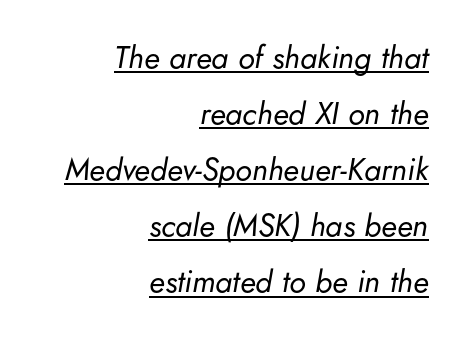
The image shows 31 px regular-weight type, italic (leaning right); set right-aligned, line spacing 1.81x, normal letter spacing, underlined; low stroke contrast and a small x-height.
